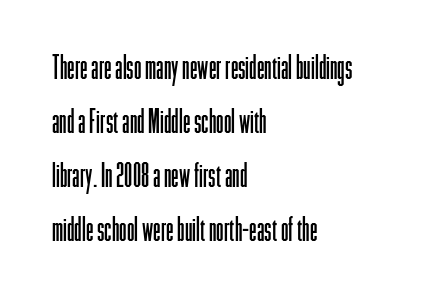
The image shows 34 px light, condensed sans-serif type, upright; set left-aligned, normal line spacing (1.59x), normal letter spacing, not underlined; low stroke contrast and a medium x-height.
